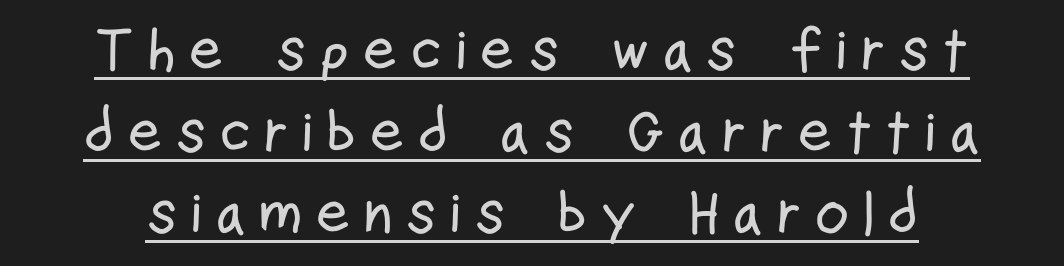
The image shows 60 px condensed sans-serif type, upright; set normal line spacing (1.36x), unusually wide letter spacing (+0.2 em), underlined; low stroke contrast and a medium x-height.
